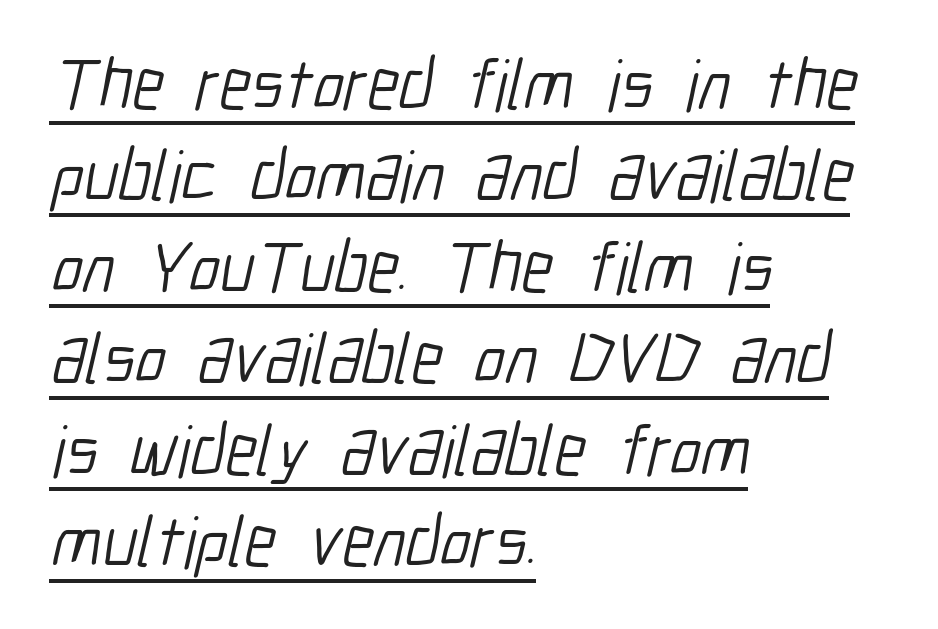
Stroke mass is kept to a normal reading level or below. The vertical gap from one line to the next is medium. You could call the tracking neutral — neither tight nor loose. The glyphs in this specimen are sans serif.
